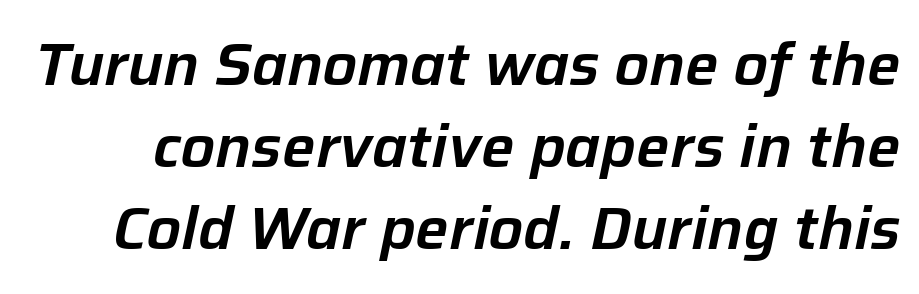
These lines sit exactly where default settings would place them. Standard letterfit; no display-style spreading of the glyphs. Underlining? Definitely not there. It's the slanting kind of type.
